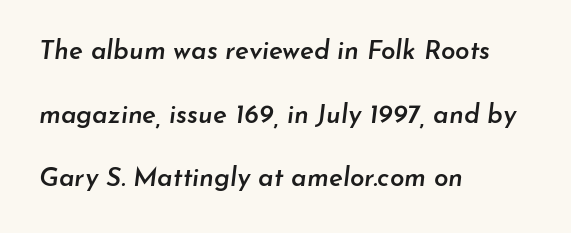
The image shows 26 px text type, italic (leaning right); set left-aligned, loose line spacing (2.45x), normal letter spacing, not underlined.
